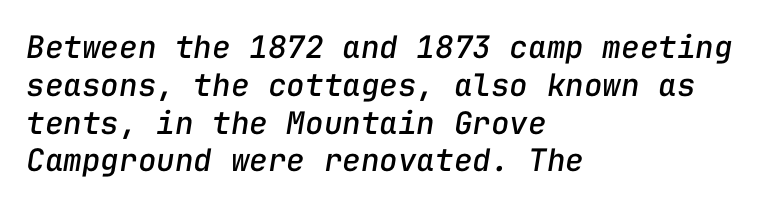
{"italic": "yes", "lean": "right", "slant_degrees": 9, "width": "normal", "stroke_contrast": "low", "x_height": "medium", "monospaced": "yes", "underline": "no", "align": "left", "line_spacing_ratio": 1.22, "letter_spacing": "normal", "letter_spacing_em": 0.0, "glyph_px": 31}
